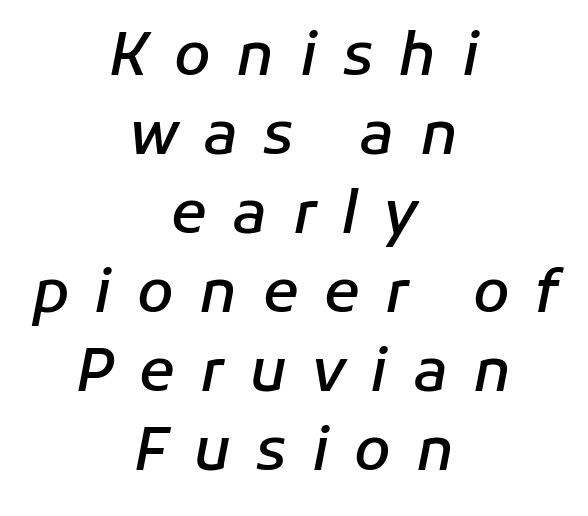
The image shows 59 px semibold type, italic (leaning right); set centered, normal line spacing (1.34x), unusually wide letter spacing (+0.43 em), not underlined; low stroke contrast and a medium x-height.
